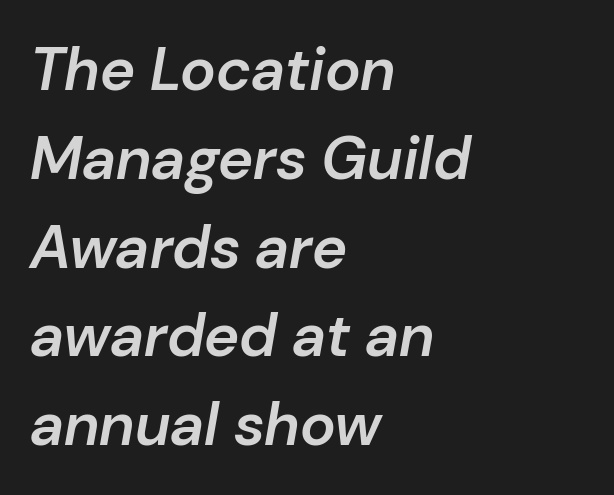
The image shows 60 px semibold type, italic (leaning right); set left-aligned, normal line spacing (1.48x), normal letter spacing, not underlined; low stroke contrast and a medium x-height.
